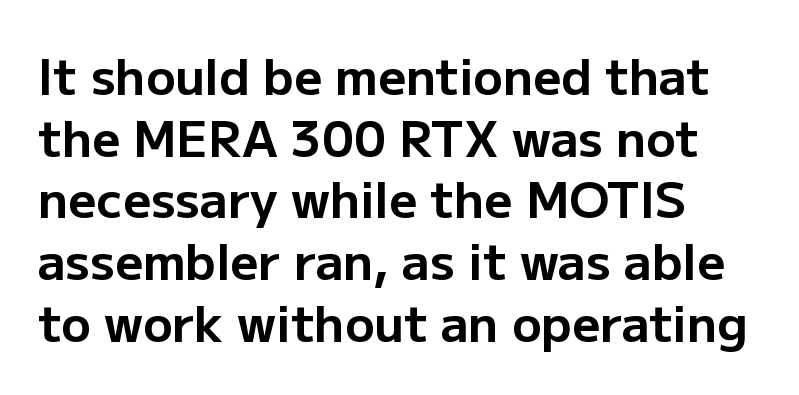
{"serif": "no", "italic": "no", "bold": "yes", "weight": "bold", "width": "normal", "stroke_contrast": "low", "x_height": "medium", "monospaced": "no", "underline": "no", "align": "left", "line_spacing": "normal", "line_spacing_ratio": 1.26, "letter_spacing": "normal", "letter_spacing_em": 0.0, "glyph_px": 49}
